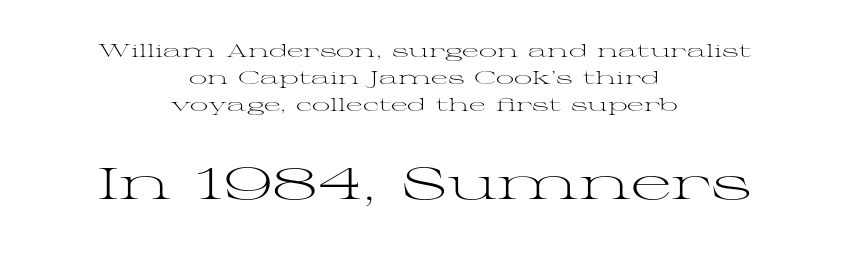
Q: Is the text bold? A: No.
Q: Is the text italic (slanted)? A: No, it is upright.
Q: Is the typeface a serif or a sans-serif typeface? A: Serif.
Q: Is the text underlined? A: No.
Q: How is the paragraph aligned? A: Centered.
Q: Is the spacing between letters normal or unusually wide? A: Normal.
Q: Is the spacing between lines tight, normal or loose? A: Normal.
Q: Which block of text is set in a larger size, the first (top) or the second (bottom)? A: The second (bottom) one.
Q: Width (condensed, normal, or wide)? A: Wide.
Q: Stroke contrast? A: Medium.
Q: x-height? A: Medium.
Q: Monospaced? A: No.
